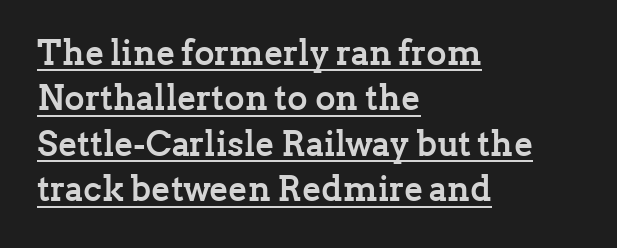
Q: Is the text bold? A: Yes.
Q: Is the text italic (slanted)? A: No, it is upright.
Q: Is the typeface a serif or a sans-serif typeface? A: Serif.
Q: Is the text underlined? A: Yes.
Q: How is the paragraph aligned? A: Left-aligned.
Q: Is the spacing between letters normal or unusually wide? A: Normal.
Q: Is the spacing between lines tight, normal or loose? A: Normal.
Q: Width (condensed, normal, or wide)? A: Normal.
Q: Stroke contrast? A: Low.
Q: x-height? A: Medium.
Q: Monospaced? A: No.
